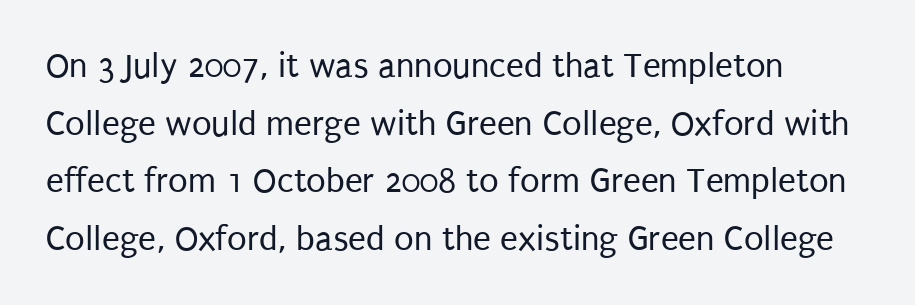
Regarding leading, the lines here are spaced in the standard way. These lines were composed using upright roman letters. You could call the tracking neutral — neither tight nor loose. Each letter keeps its own natural width here, so spacing adapts to shape. The passage shown is not underscored anywhere.
